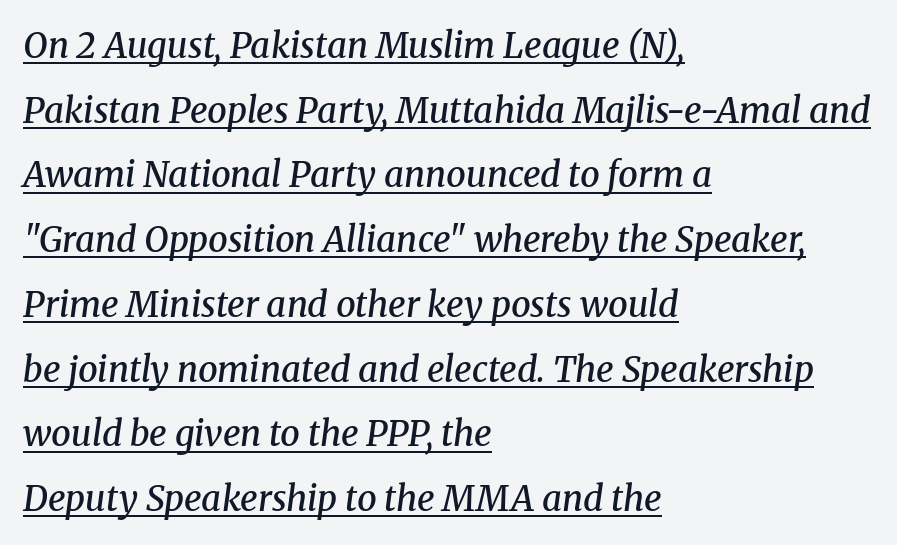
Q: Is the text bold? A: Semi-bold.
Q: Is the text italic (slanted)? A: Yes, it leans right by about 8 degrees.
Q: Is the typeface a serif or a sans-serif typeface? A: Serif.
Q: Is the text underlined? A: Yes.
Q: How is the paragraph aligned? A: Left-aligned.
Q: Is the spacing between letters normal or unusually wide? A: Normal.
Q: Width (condensed, normal, or wide)? A: Normal.
Q: Stroke contrast? A: Medium.
Q: x-height? A: Medium.
Q: Monospaced? A: No.
